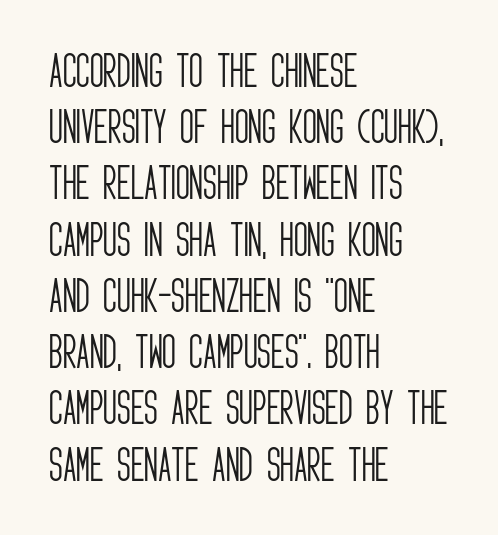
{"serif": "no", "italic": "no", "bold": "no", "weight": "light", "width": "condensed", "stroke_contrast": "low", "x_height": "large", "monospaced": "no", "underline": "no", "align": "left", "line_spacing": "normal", "line_spacing_ratio": 1.48, "letter_spacing": "normal", "letter_spacing_em": 0.0, "glyph_px": 38}
